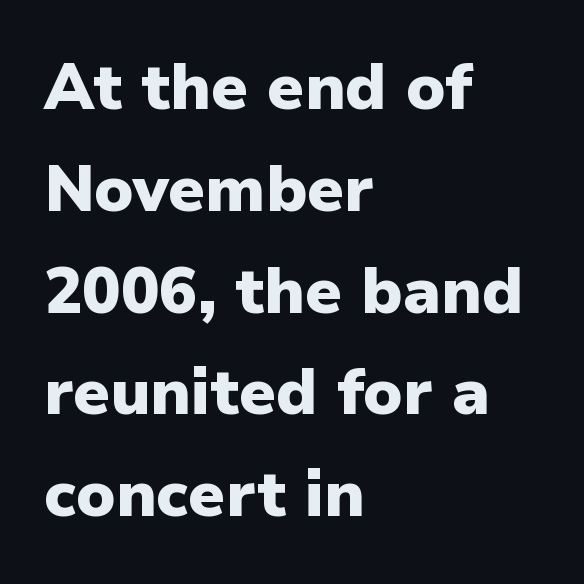
The image shows 64 px heavy sans-serif type, upright; set left-aligned, normal line spacing (1.59x), normal letter spacing, not underlined; low stroke contrast and a medium x-height.
